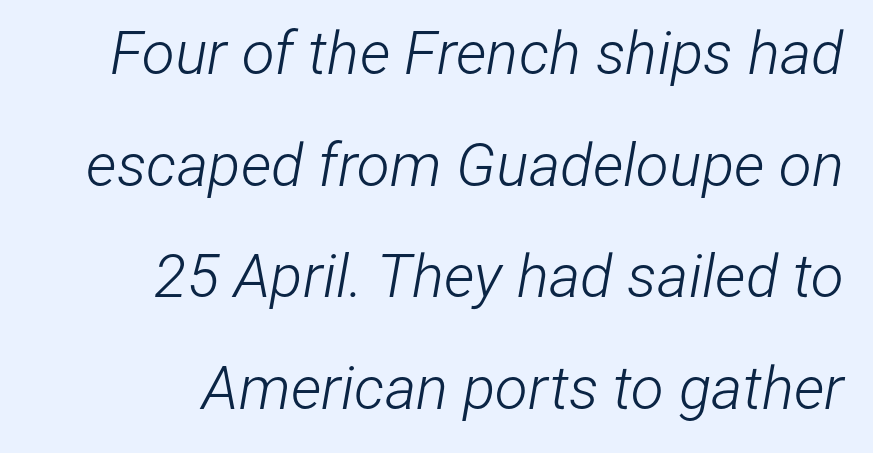
The image shows 60 px light, condensed type, italic (leaning right); set right-aligned, line spacing 1.86x, normal letter spacing, not underlined; low stroke contrast and a medium x-height.
